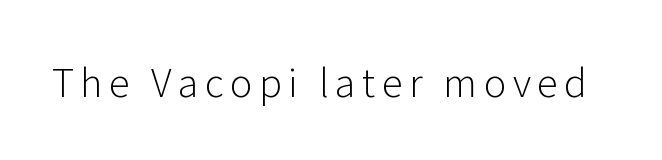
No heavy texture on the line: the type isn't bold. This sample uses an upright cut, with every glyph sitting square on the baseline. Nothing sits at the stroke ends, so this counts as sans-serif. Lines of text with bare space underneath. Looks like regular typesetting: each glyph gets only the width it needs.
